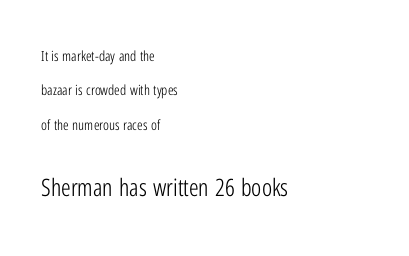
The image shows 24 px text type, upright; set left-aligned, loose line spacing (2.45x), normal letter spacing, not underlined; the second (bottom) block is 1.71x larger.
